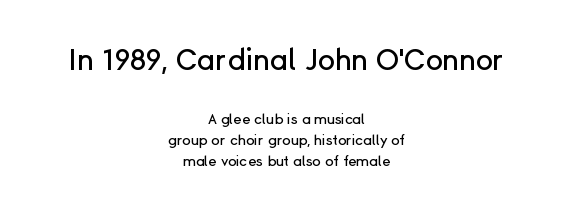
The image shows 29 px sans-serif type, upright; set centered, normal line spacing (1.48x), normal letter spacing, not underlined; the first (top) block is 2.07x larger; low stroke contrast and a medium x-height.
